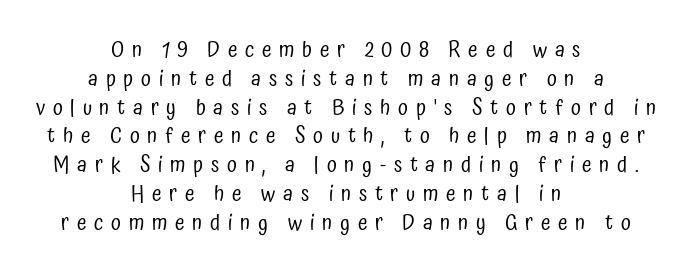
Characters follow at a spacing far wider than the type designer built in. The whitespace from short lines is split evenly between both sides. Weight class: somewhere from thin through regular. When letters stand straight like this, we call the style roman or upright. Words float on clear page, feet unadorned.
